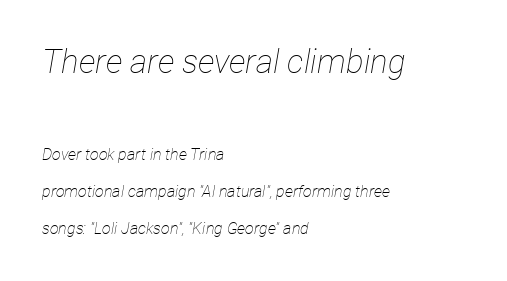
{"italic": "yes", "lean": "right", "slant_degrees": 12, "bold": "no", "weight": "thin", "width": "condensed", "stroke_contrast": "low", "x_height": "medium", "monospaced": "no", "underline": "no", "align": "left", "line_spacing": "loose", "line_spacing_ratio": 2.32, "letter_spacing": "normal", "letter_spacing_em": 0.0, "larger_block": "first", "size_ratio": 2.06, "glyph_px": 33}
